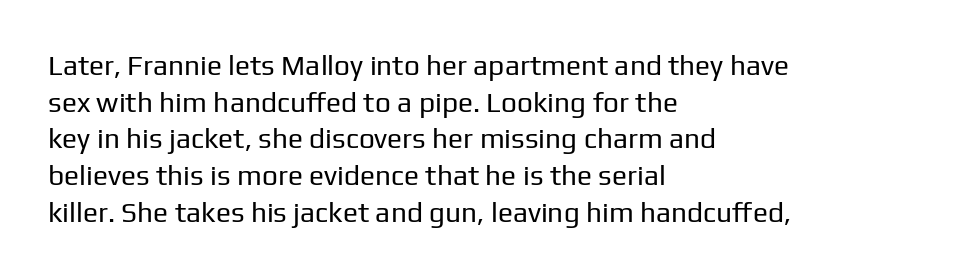
Q: Is the text bold? A: No.
Q: Is the text italic (slanted)? A: No, it is upright.
Q: Is the typeface a serif or a sans-serif typeface? A: Sans-serif.
Q: Is the text underlined? A: No.
Q: How is the paragraph aligned? A: Left-aligned.
Q: Is the spacing between letters normal or unusually wide? A: Normal.
Q: Is the spacing between lines tight, normal or loose? A: Normal.
Q: Width (condensed, normal, or wide)? A: Normal.
Q: Stroke contrast? A: Low.
Q: x-height? A: Medium.
Q: Monospaced? A: No.
